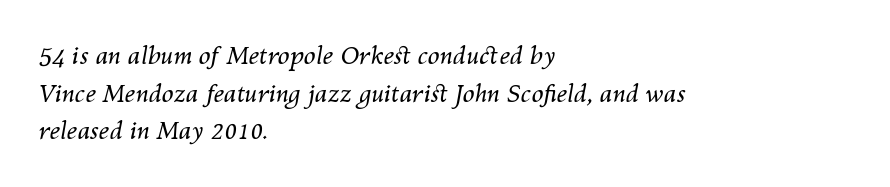
{"italic": "yes", "lean": "right", "slant_degrees": 10, "bold": "no", "underline": "no", "align": "left", "line_spacing": "normal", "line_spacing_ratio": 1.57, "letter_spacing": "normal", "letter_spacing_em": 0.0, "glyph_px": 24}
